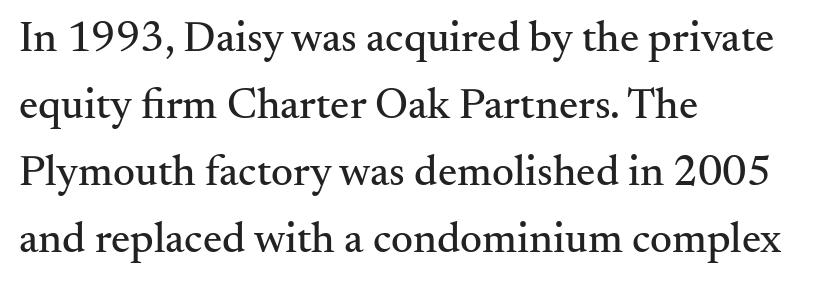
Q: Is the text italic (slanted)? A: No, it is upright.
Q: Is the typeface a serif or a sans-serif typeface? A: Serif.
Q: Is the text underlined? A: No.
Q: How is the paragraph aligned? A: Left-aligned.
Q: Is the spacing between letters normal or unusually wide? A: Normal.
Q: Is the spacing between lines tight, normal or loose? A: Normal.
Q: Width (condensed, normal, or wide)? A: Normal.
Q: Stroke contrast? A: Medium.
Q: x-height? A: Small.
Q: Monospaced? A: No.
